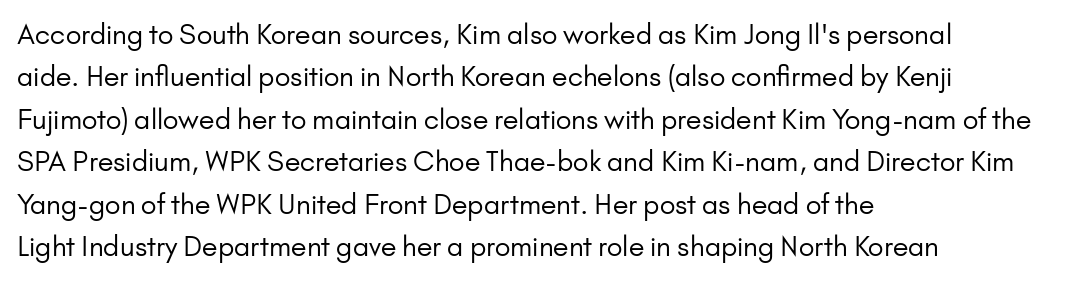
The image shows 27 px text type, upright; set left-aligned, normal line spacing (1.57x), normal letter spacing, not underlined.
